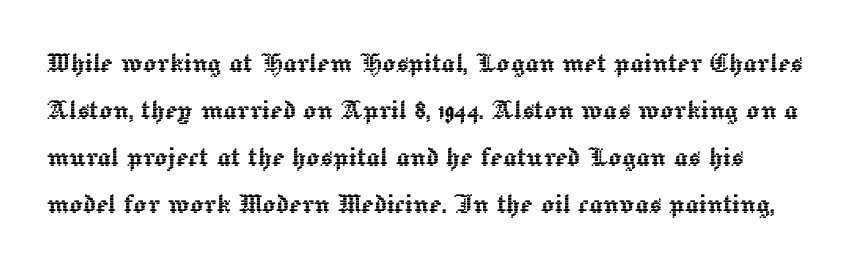
{"italic": "no", "width": "normal", "x_height": "medium", "monospaced": "no", "underline": "no", "line_spacing": "normal", "line_spacing_ratio": 1.42, "letter_spacing": "normal", "letter_spacing_em": 0.0, "glyph_px": 33}
